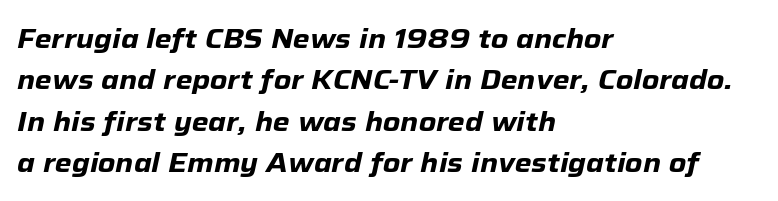
It's the slanting kind of type. Each line starts at the same left margin while the right side varies. Letters rest on an invisible, unmarked baseline. In terms of leading, this rendering sits right in the middle. Look at the tracking — it's just the regular setting, nothing added. Every letter is thick-stroked: bold, no question.
